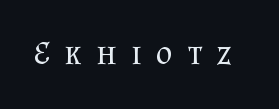
The image shows 32 px regular-weight serif type, upright; set unusually wide letter spacing (+0.47 em), not underlined; medium stroke contrast and a small x-height.
